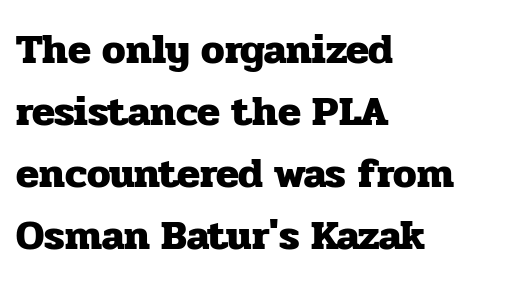
The image shows 42 px heavy serif type, upright; set left-aligned, normal line spacing (1.48x), normal letter spacing, not underlined; low stroke contrast and a medium x-height.
